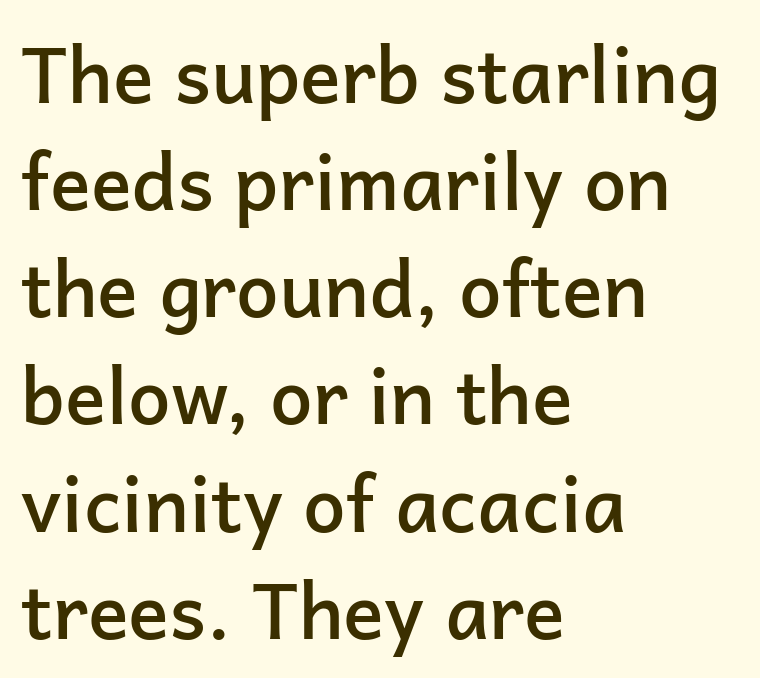
The image shows 76 px semibold sans-serif type, upright; set left-aligned, normal line spacing (1.41x), normal letter spacing, not underlined; low stroke contrast and a medium x-height.
